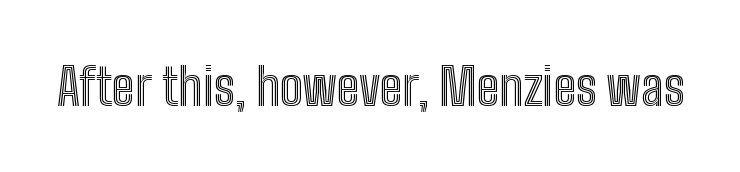
The image shows 51 px condensed type, upright; set normal letter spacing, not underlined; a medium x-height.
